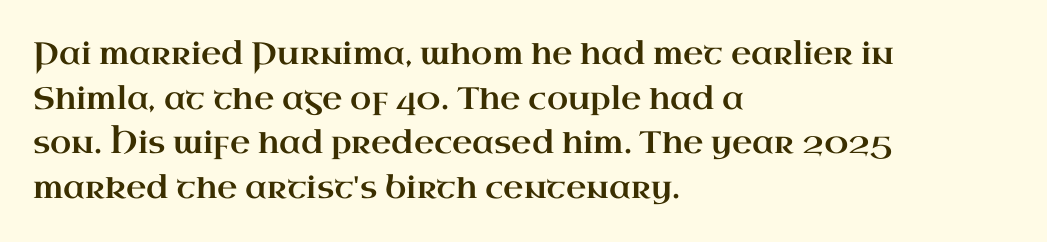
Glyph-to-glyph distance matches everyday printed text. Leading: standard. The passage shown is typed in a proportional face where columns would drift. Words float on clear page, feet unadorned.
